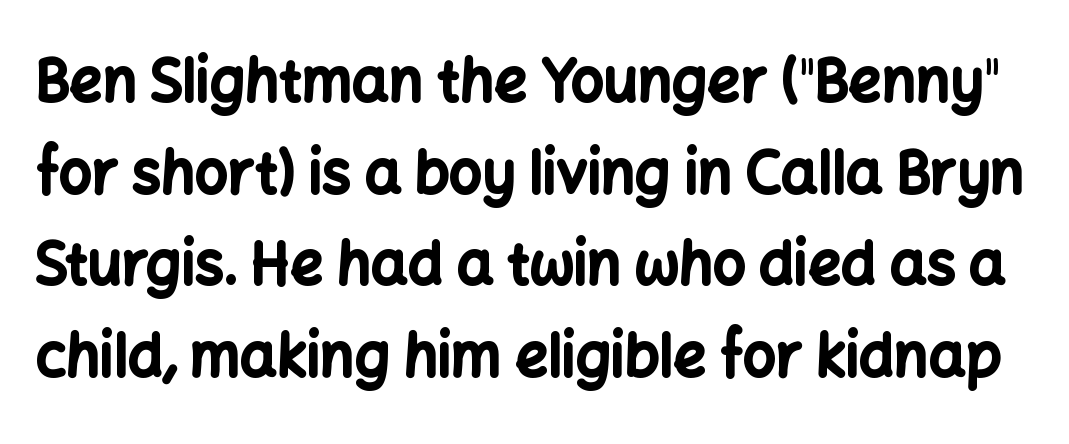
The image shows 58 px bold sans-serif type, upright; set normal line spacing (1.58x), normal letter spacing, not underlined; low stroke contrast and a medium x-height.
